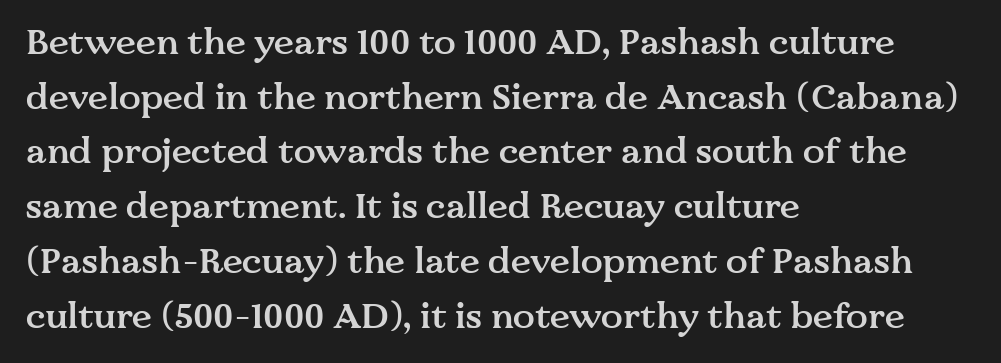
The image shows 36 px semibold serif type, upright; set left-aligned, normal line spacing (1.52x), normal letter spacing, not underlined; medium stroke contrast and a medium x-height.
